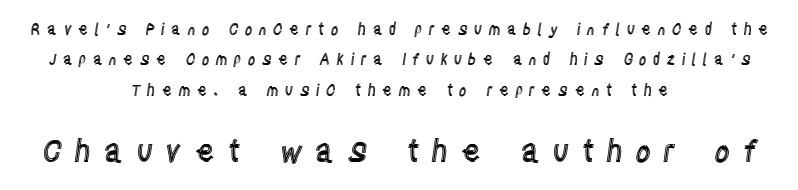
{"width": "condensed", "x_height": "large", "monospaced": "no", "underline": "no", "align": "center", "line_spacing": "loose", "line_spacing_ratio": 2.03, "letter_spacing": "wide", "letter_spacing_em": 0.41, "larger_block": "second", "size_ratio": 2.0, "glyph_px": 30}
